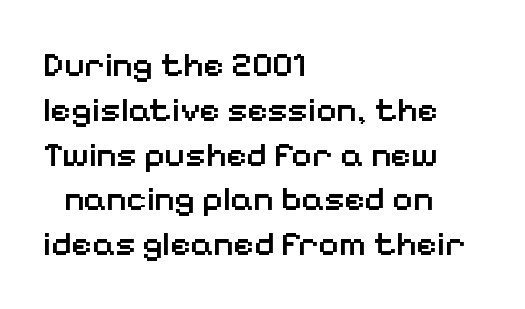
The image shows 35 px semibold sans-serif type, upright; set left-aligned, normal line spacing (1.28x), normal letter spacing, not underlined; low stroke contrast and a medium x-height.
